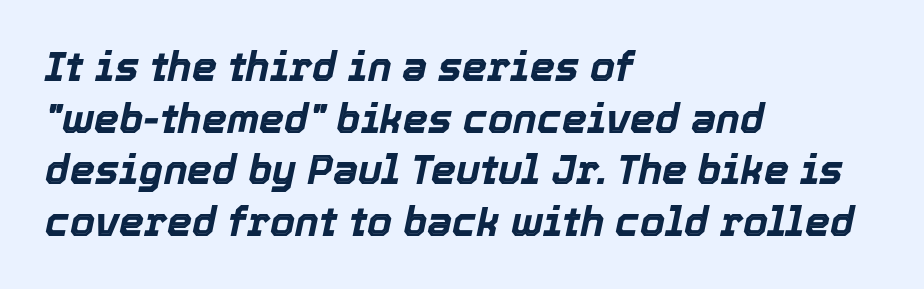
The image shows 40 px bold type, italic (leaning right); set left-aligned, normal line spacing (1.29x), normal letter spacing, not underlined; a medium x-height.
